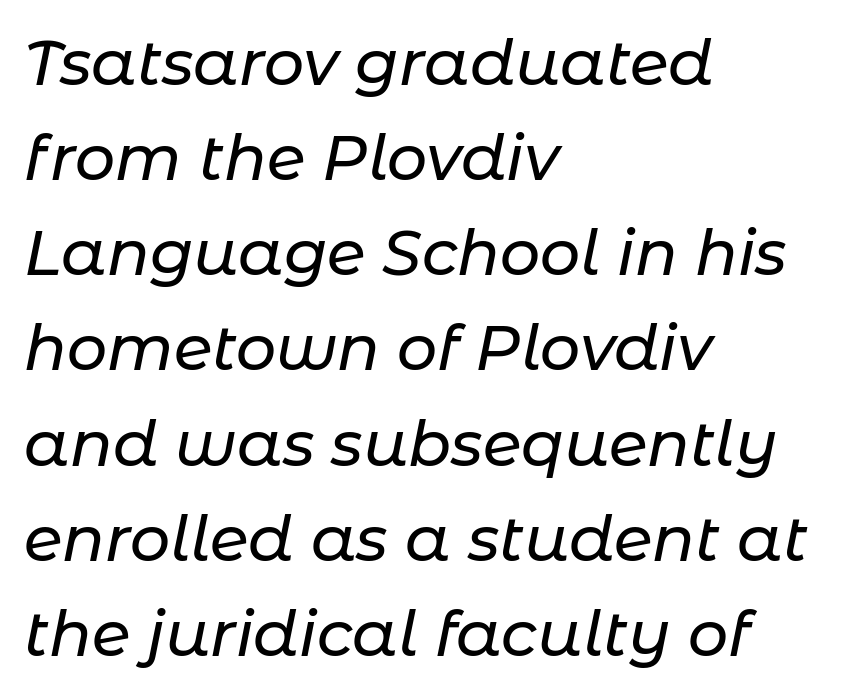
Q: Is the text italic (slanted)? A: Yes, it leans right by about 11 degrees.
Q: Is the text underlined? A: No.
Q: How is the paragraph aligned? A: Left-aligned.
Q: Is the spacing between letters normal or unusually wide? A: Normal.
Q: Is the spacing between lines tight, normal or loose? A: Normal.
Q: Width (condensed, normal, or wide)? A: Normal.
Q: Stroke contrast? A: Low.
Q: x-height? A: Medium.
Q: Monospaced? A: No.
